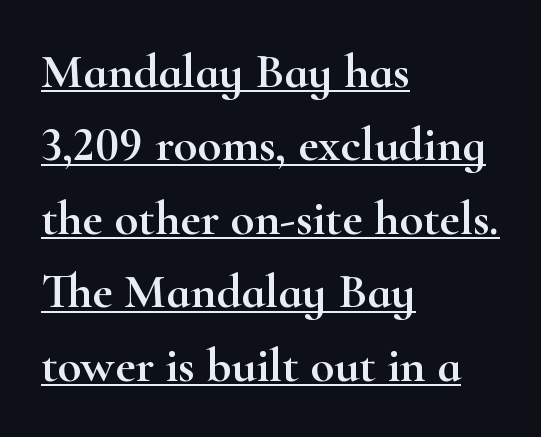
The passage is arranged the way most books set body copy — flush left. Each letter keeps its own natural width here, so spacing adapts to shape. The typography opts for an upright posture over an oblique one. Students, observe the line beneath the letters — that is underlining.
